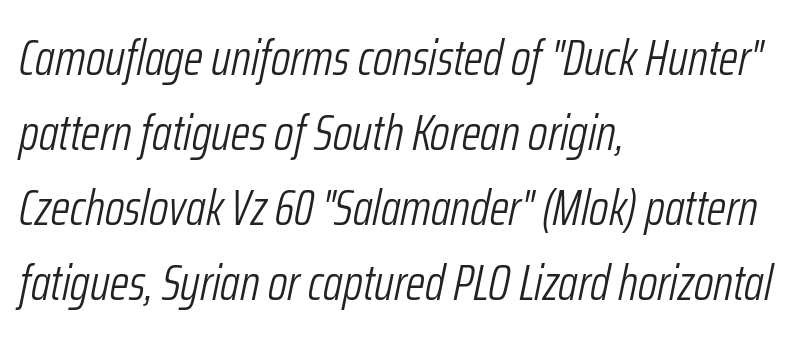
The rag falls on the right side of this text block. Tracking value appears to be zero — textbook default spacing. Caption: face not bold, strokes unweighted. Descender tails drop into unmarked territory. These lines are rendered in a variable-pitch font. What's the leading like? Ordinary, nothing unusual.
